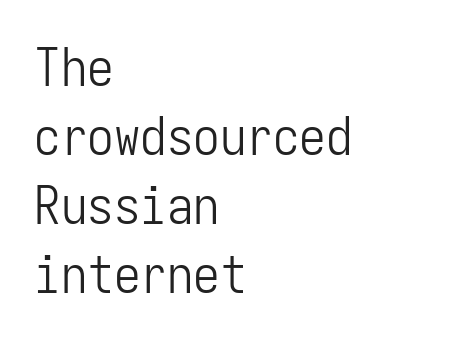
Q: Is the text bold? A: No.
Q: Is the text italic (slanted)? A: No, it is upright.
Q: Is the typeface a serif or a sans-serif typeface? A: Sans-serif.
Q: Is the text underlined? A: No.
Q: How is the paragraph aligned? A: Left-aligned.
Q: Is the spacing between letters normal or unusually wide? A: Normal.
Q: Is the spacing between lines tight, normal or loose? A: Normal.
Q: Width (condensed, normal, or wide)? A: Condensed.
Q: Stroke contrast? A: Low.
Q: x-height? A: Medium.
Q: Monospaced? A: Yes.
